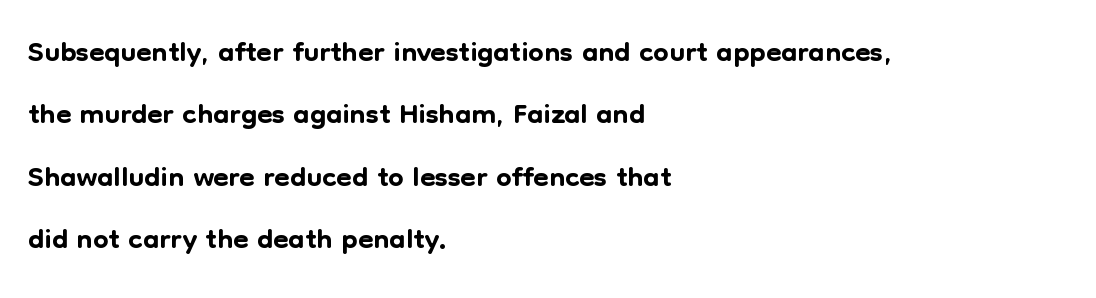
The image shows 44 px sans-serif type, upright; set left-aligned, normal line spacing (1.42x), normal letter spacing, not underlined; low stroke contrast and a medium x-height.
